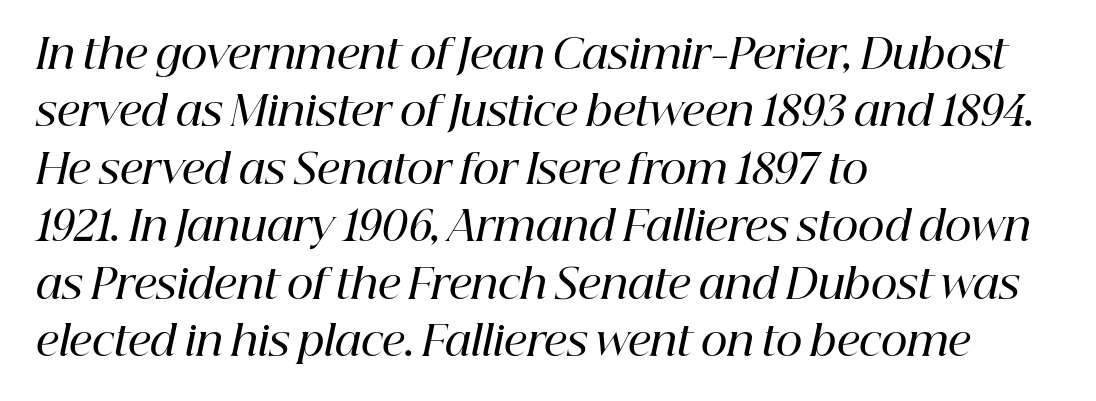
{"serif": "yes", "italic": "yes", "lean": "right", "slant_degrees": 12, "bold": "semi", "weight": "semibold", "width": "normal", "stroke_contrast": "high", "x_height": "medium", "monospaced": "no", "underline": "no", "align": "left", "line_spacing": "normal", "line_spacing_ratio": 1.4, "letter_spacing": "normal", "letter_spacing_em": 0.0, "glyph_px": 41}
